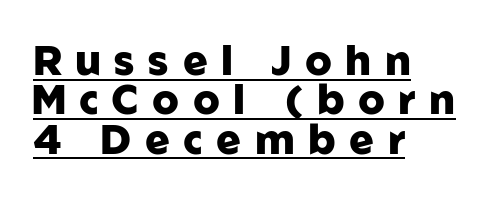
Q: Is the text bold? A: Yes.
Q: Is the text italic (slanted)? A: No, it is upright.
Q: Is the typeface a serif or a sans-serif typeface? A: Sans-serif.
Q: Is the text underlined? A: Yes.
Q: How is the paragraph aligned? A: Left-aligned.
Q: Is the spacing between letters normal or unusually wide? A: Unusually wide.
Q: Is the spacing between lines tight, normal or loose? A: Tight.
Q: Width (condensed, normal, or wide)? A: Normal.
Q: Stroke contrast? A: Low.
Q: x-height? A: Medium.
Q: Monospaced? A: No.
